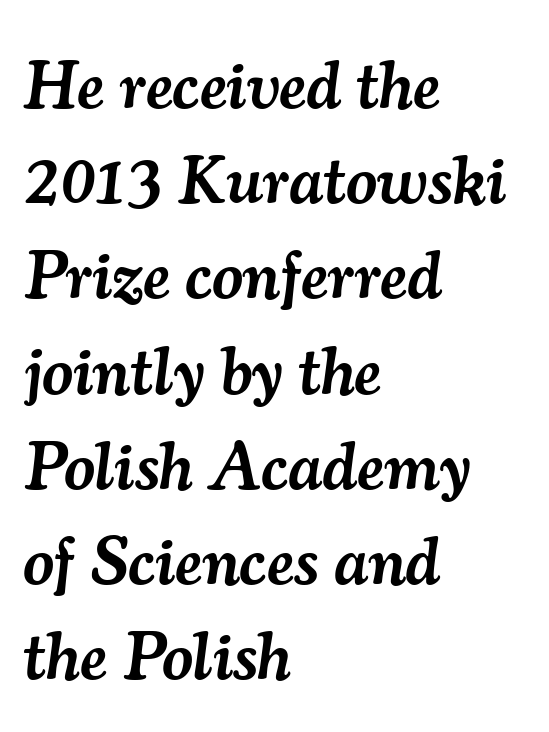
Q: Is the text bold? A: Semi-bold.
Q: Is the text italic (slanted)? A: Yes, it leans right by about 7 degrees.
Q: Is the typeface a serif or a sans-serif typeface? A: Serif.
Q: Is the text underlined? A: No.
Q: How is the paragraph aligned? A: Left-aligned.
Q: Is the spacing between letters normal or unusually wide? A: Normal.
Q: Is the spacing between lines tight, normal or loose? A: Normal.
Q: Width (condensed, normal, or wide)? A: Normal.
Q: Stroke contrast? A: Medium.
Q: x-height? A: Small.
Q: Monospaced? A: No.
